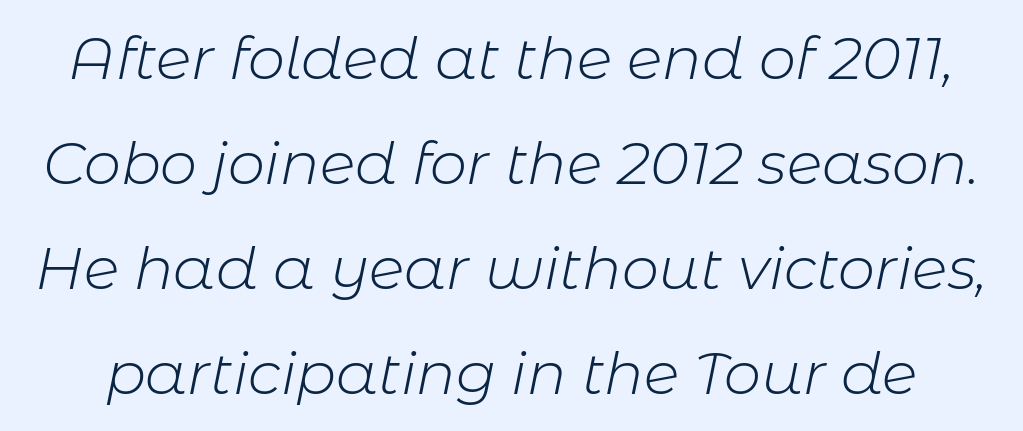
{"italic": "yes", "lean": "right", "slant_degrees": 11, "bold": "no", "weight": "light", "width": "normal", "stroke_contrast": "low", "x_height": "medium", "monospaced": "no", "underline": "no", "line_spacing_ratio": 1.78, "letter_spacing": "normal", "letter_spacing_em": 0.0, "glyph_px": 59}
